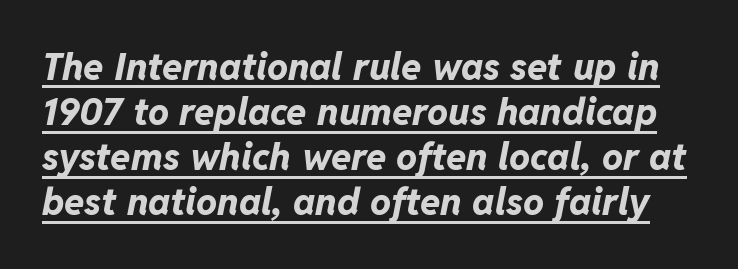
The image shows 37 px bold type, italic (leaning right); set line spacing 1.22x, normal letter spacing, underlined; low stroke contrast and a medium x-height.
